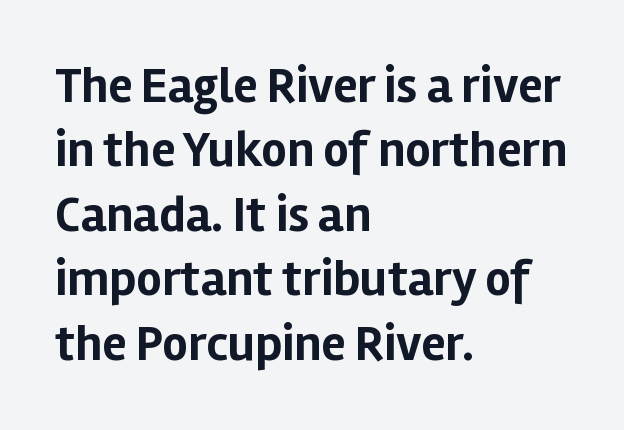
Left-aligned paragraph, ragged on the right. Is this a fixed-width face? No — the glyphs have proportional, varying widths. Nothing sits at the stroke ends, so this counts as sans-serif. Compared with typical body copy, the letter spacing here is the same. This is roman type, the default non-slanted kind.
